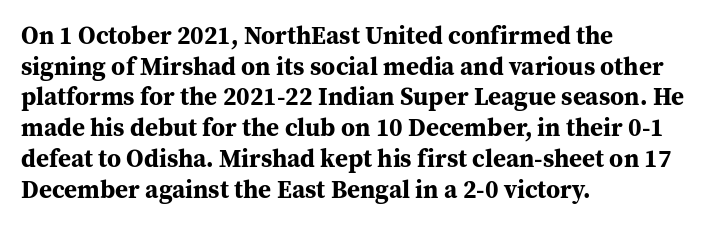
{"italic": "no", "bold": "yes", "underline": "no", "align": "left", "line_spacing_ratio": 1.23, "letter_spacing": "normal", "letter_spacing_em": 0.0, "glyph_px": 25}
